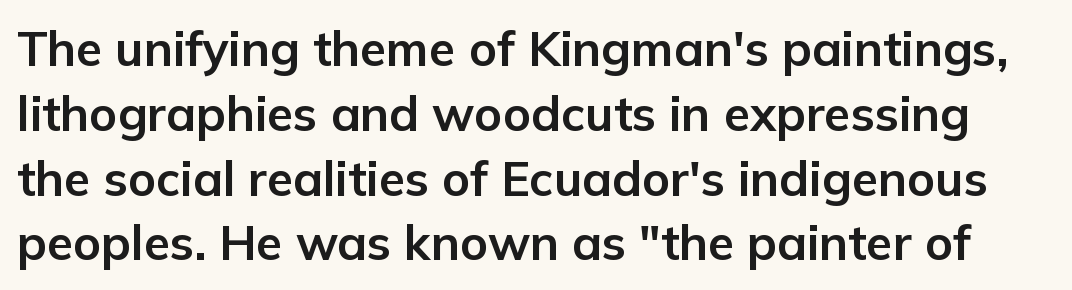
The image shows 48 px bold sans-serif type, upright; set normal line spacing (1.35x), normal letter spacing, not underlined; low stroke contrast and a medium x-height.
